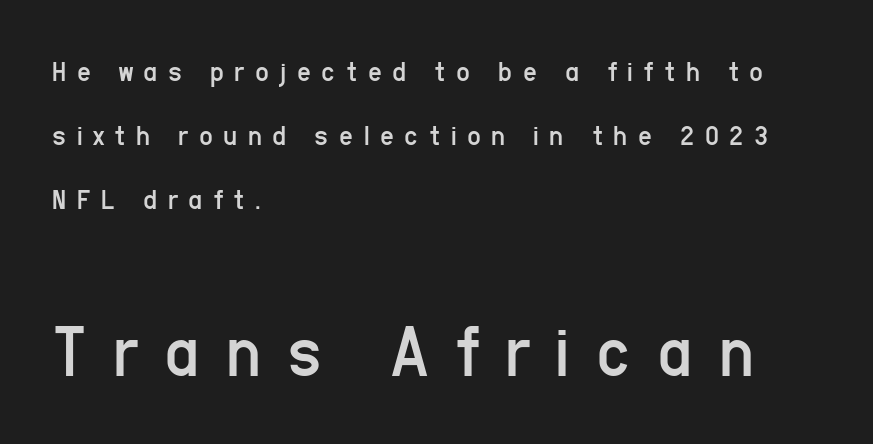
The image shows 75 px regular-weight, condensed sans-serif type, upright; set left-aligned, loose line spacing (2.14x), unusually wide letter spacing (+0.35 em), not underlined; the second (bottom) block is 2.5x larger; low stroke contrast and a medium x-height.
